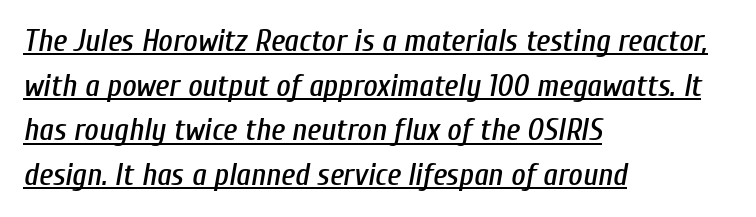
Honestly, the letter spacing is just normal — you wouldn't notice it. The designer left line spacing at the default. In designer terms, the underline attribute is active on this setting. Does the copy run flush right? No — it runs flush left.
